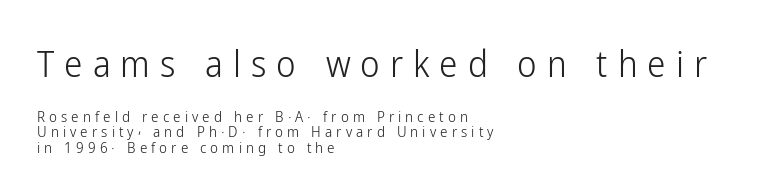
Bare-footed words on every line. Looks like regular typesetting: each glyph gets only the width it needs. Does the copy run flush right? No — it runs flush left. Italic? Not at all — the glyphs are vertical. You could barely slide anything between these rows.
